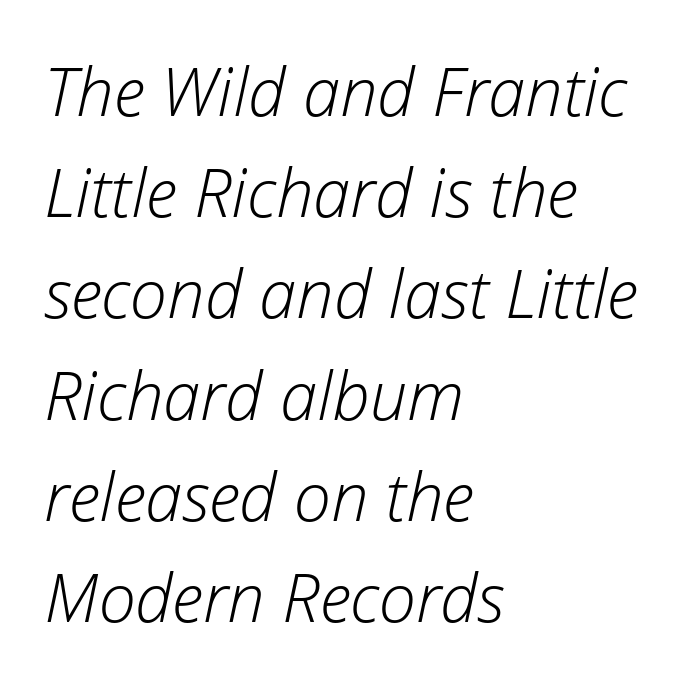
The image shows 67 px light type, italic (leaning right); set left-aligned, normal line spacing (1.51x), normal letter spacing, not underlined; low stroke contrast and a medium x-height.
